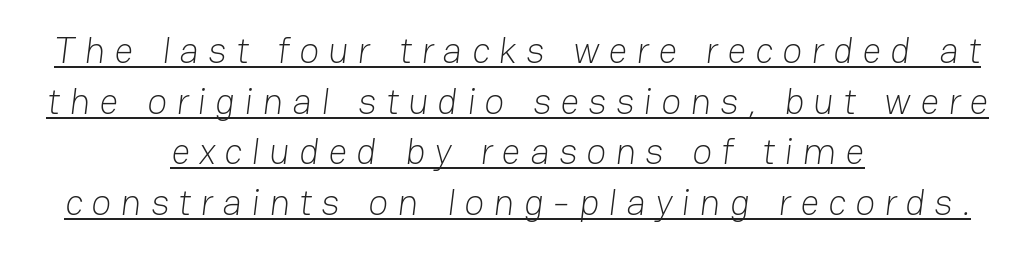
The image shows 37 px light sans-serif type; set centered, normal line spacing (1.37x), unusually wide letter spacing (+0.25 em), underlined; low stroke contrast and a medium x-height.
